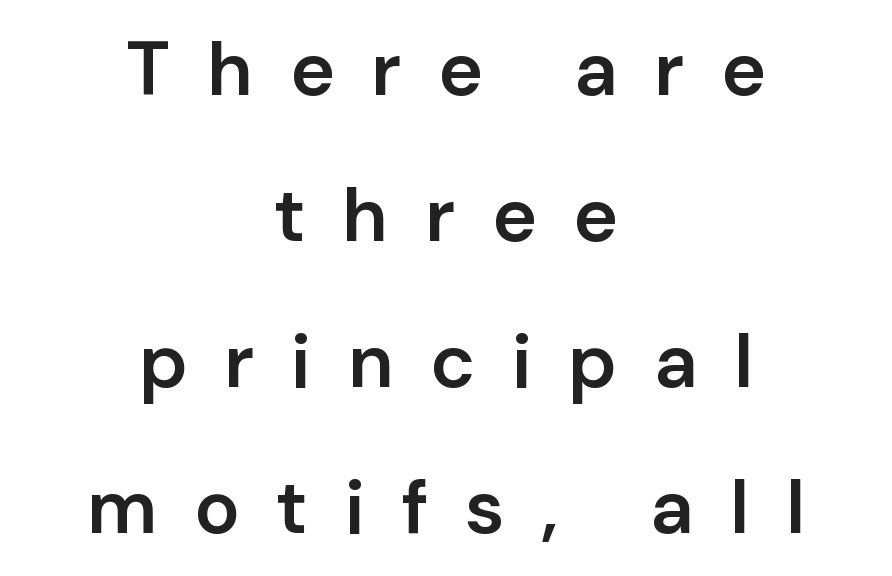
The image shows 76 px semibold sans-serif type, upright; set centered, loose line spacing (1.92x), unusually wide letter spacing (+0.48 em), not underlined; low stroke contrast and a medium x-height.
